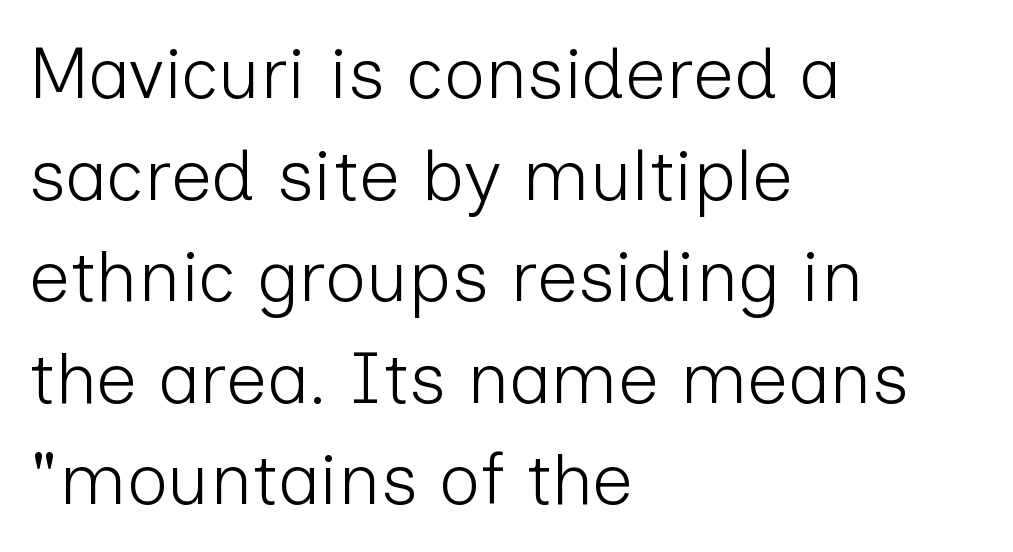
{"serif": "no", "italic": "no", "bold": "no", "weight": "light", "width": "normal", "stroke_contrast": "low", "x_height": "medium", "monospaced": "no", "underline": "no", "align": "left", "line_spacing": "normal", "line_spacing_ratio": 1.41, "letter_spacing": "normal", "letter_spacing_em": 0.0, "glyph_px": 72}
